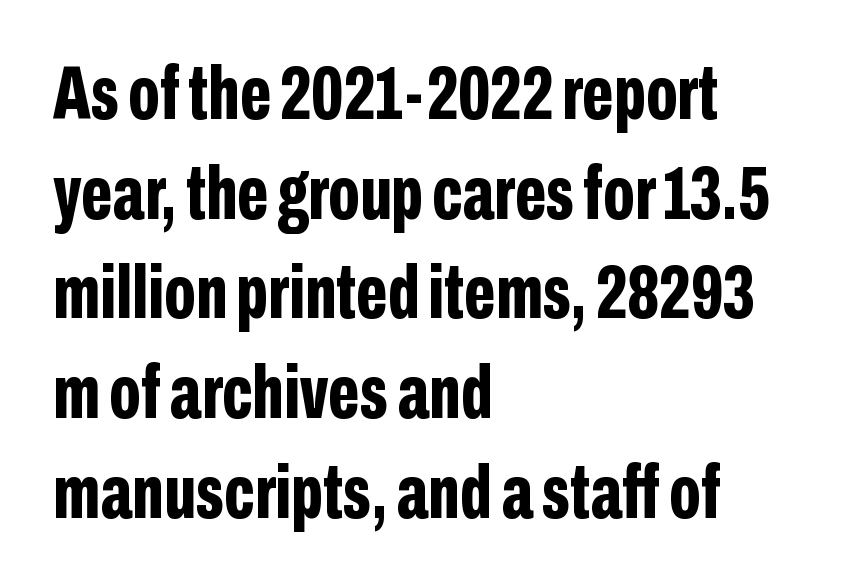
{"serif": "no", "italic": "no", "bold": "yes", "weight": "bold", "width": "condensed", "stroke_contrast": "low", "x_height": "medium", "monospaced": "no", "underline": "no", "align": "left", "line_spacing": "normal", "line_spacing_ratio": 1.33, "letter_spacing": "normal", "letter_spacing_em": 0.0, "glyph_px": 75}
